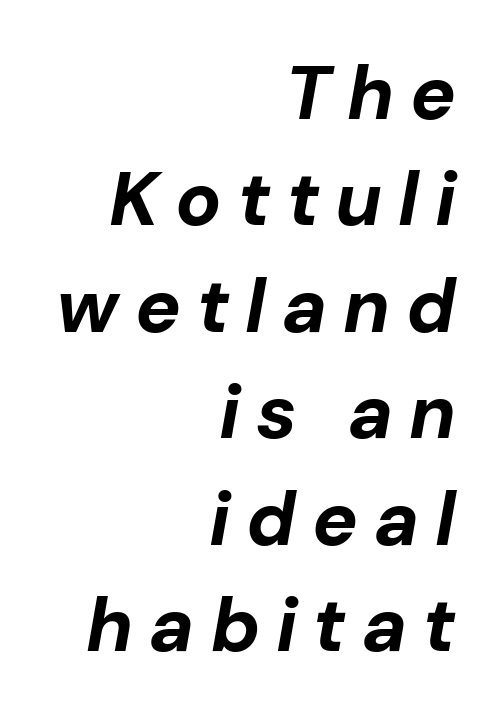
Q: Is the text bold? A: Yes.
Q: Is the text italic (slanted)? A: Yes, it leans right by about 10 degrees.
Q: Is the text underlined? A: No.
Q: How is the paragraph aligned? A: Right-aligned.
Q: Is the spacing between letters normal or unusually wide? A: Unusually wide.
Q: Is the spacing between lines tight, normal or loose? A: Normal.
Q: Width (condensed, normal, or wide)? A: Normal.
Q: Stroke contrast? A: Low.
Q: x-height? A: Medium.
Q: Monospaced? A: No.
